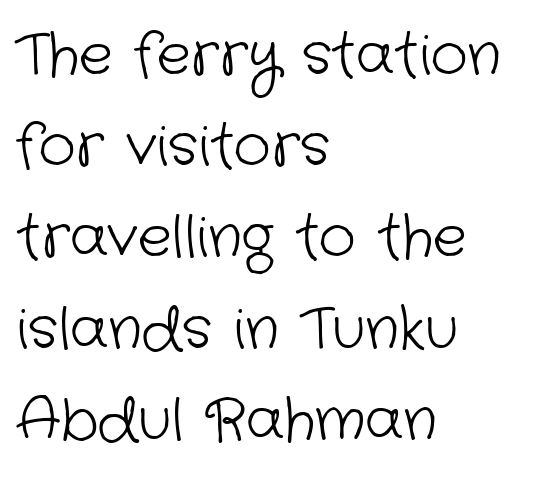
Q: Is the text bold? A: No.
Q: Is the typeface a serif or a sans-serif typeface? A: Sans-serif.
Q: Is the text underlined? A: No.
Q: How is the paragraph aligned? A: Left-aligned.
Q: Is the spacing between letters normal or unusually wide? A: Normal.
Q: Is the spacing between lines tight, normal or loose? A: Normal.
Q: Width (condensed, normal, or wide)? A: Normal.
Q: Stroke contrast? A: Low.
Q: x-height? A: Medium.
Q: Monospaced? A: No.
